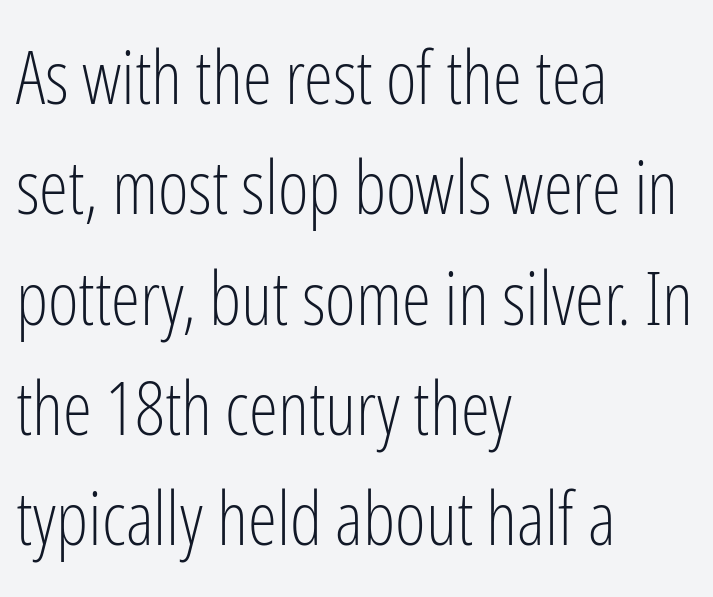
Each letter keeps its own natural width here, so spacing adapts to shape. It's the straight-up-and-down kind of type. Is this a sans? Yes — the strokes have no serifs. A classic flush-left, rag-right setting is used for this passage. The specimen omits any rule beneath the text block's lines. What's the leading like? Ordinary, nothing unusual.
